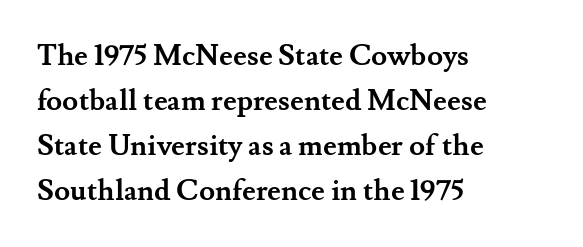
{"serif": "yes", "italic": "no", "bold": "yes", "weight": "semibold", "width": "normal", "stroke_contrast": "medium", "x_height": "small", "monospaced": "no", "underline": "no", "align": "left", "line_spacing": "normal", "line_spacing_ratio": 1.55, "letter_spacing": "normal", "letter_spacing_em": 0.0, "glyph_px": 29}
